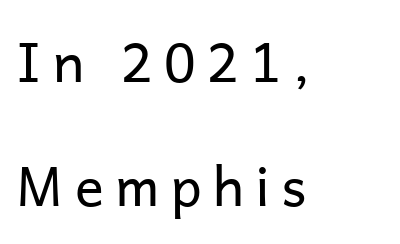
The text block is weighted toward the left margin, trailing off unevenly rightward. Compared with typical paragraphs, the rows here are farther apart. Plain, unruled lines of type. The horizontal fit of the characters is loose and conspicuously gappy. These lines were composed using upright roman letters. The text was rendered using a sans face with plain stroke endings.
